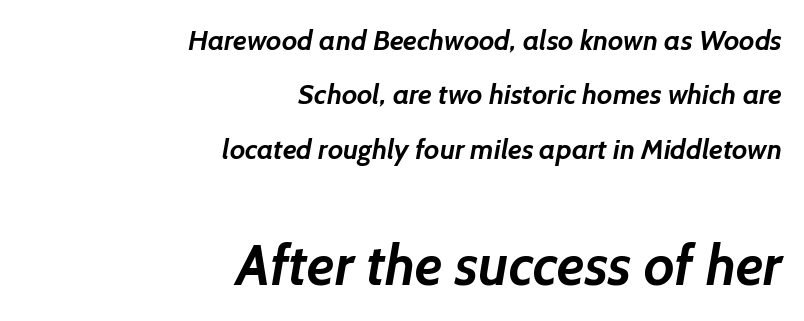
The image shows 56 px semibold sans-serif type; set right-aligned, loose line spacing (1.94x), normal letter spacing, not underlined; the second (bottom) block is 2.0x larger; low stroke contrast and a medium x-height.
